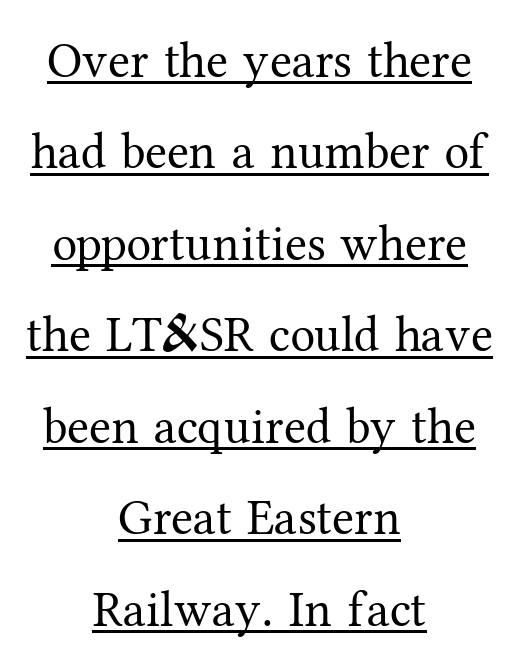
The image shows 50 px regular-weight serif type, upright; set centered, line spacing 1.83x, normal letter spacing, underlined; medium stroke contrast and a medium x-height.
